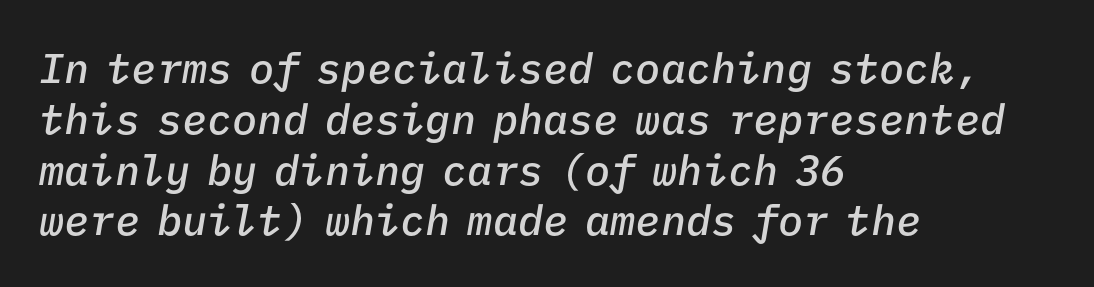
The image shows 42 px semibold type, italic (leaning right), monospaced; set left-aligned, line spacing 1.21x, normal letter spacing, not underlined; low stroke contrast and a medium x-height.
